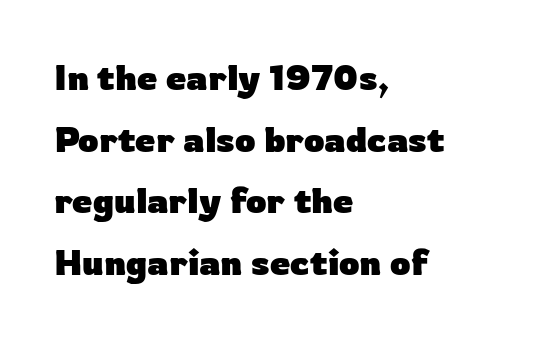
Q: Is the text bold? A: Yes.
Q: Is the text italic (slanted)? A: No, it is upright.
Q: Is the typeface a serif or a sans-serif typeface? A: Sans-serif.
Q: Is the text underlined? A: No.
Q: How is the paragraph aligned? A: Left-aligned.
Q: Is the spacing between letters normal or unusually wide? A: Normal.
Q: Width (condensed, normal, or wide)? A: Normal.
Q: Stroke contrast? A: Low.
Q: x-height? A: Medium.
Q: Monospaced? A: No.
